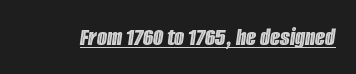
Q: Is the text italic (slanted)? A: Yes, it leans right by about 8 degrees.
Q: Is the text underlined? A: Yes.
Q: Is the spacing between letters normal or unusually wide? A: Normal.
